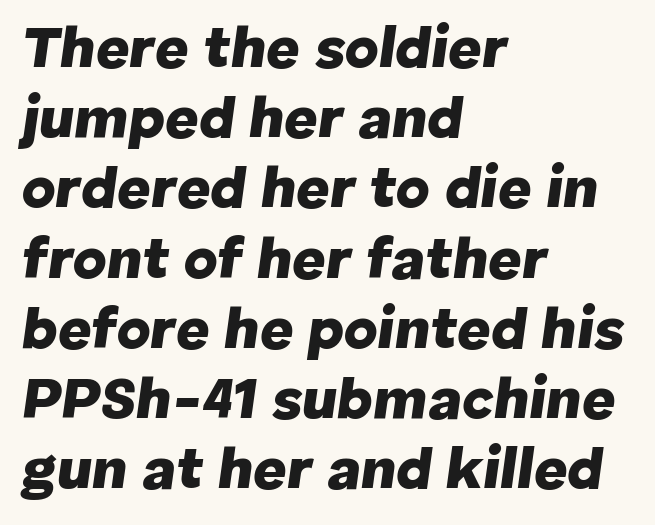
Q: Is the text bold? A: Yes.
Q: Is the text italic (slanted)? A: Yes, it leans right by about 8 degrees.
Q: Is the text underlined? A: No.
Q: How is the paragraph aligned? A: Left-aligned.
Q: Is the spacing between letters normal or unusually wide? A: Normal.
Q: Width (condensed, normal, or wide)? A: Normal.
Q: Stroke contrast? A: Low.
Q: x-height? A: Medium.
Q: Monospaced? A: No.
